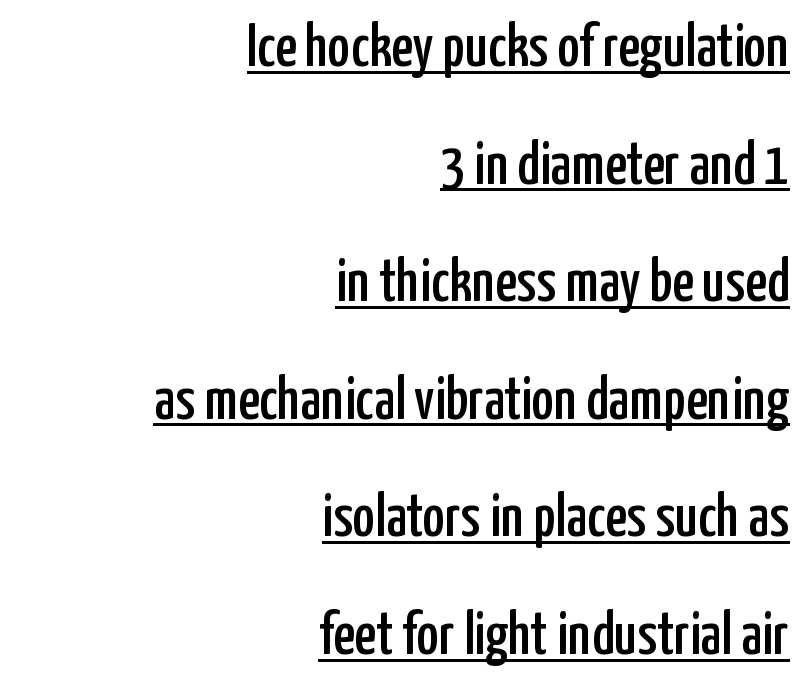
Underline: present. Note the varied advance widths — an 'i' is clearly narrower than an 'm'. Posture: upright roman. Layout note: lines flush right.
